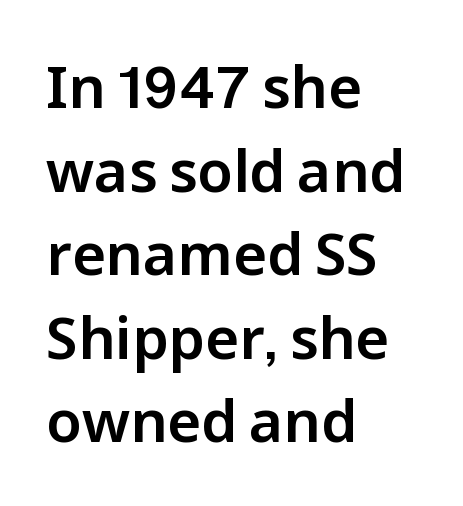
The image shows 58 px sans-serif type, upright; set left-aligned, normal line spacing (1.44x), normal letter spacing, not underlined; low stroke contrast and a medium x-height.
